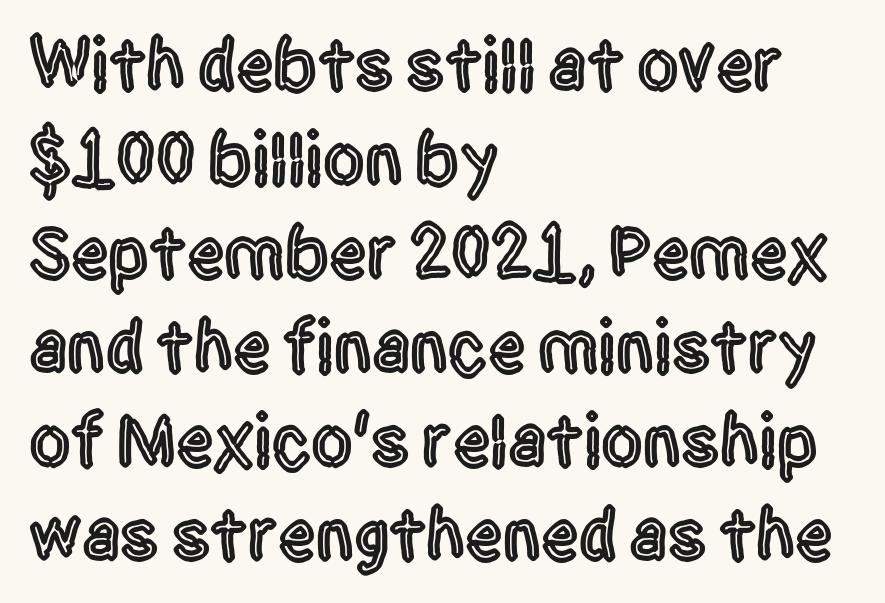
{"serif": "no", "italic": "no", "width": "condensed", "x_height": "large", "monospaced": "no", "underline": "no", "align": "left", "line_spacing": "normal", "line_spacing_ratio": 1.27, "letter_spacing": "normal", "letter_spacing_em": 0.0, "glyph_px": 74}
